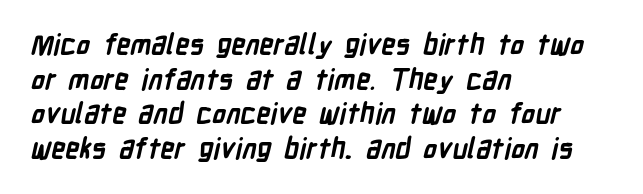
Q: Is the text bold? A: Yes.
Q: Is the typeface a serif or a sans-serif typeface? A: Sans-serif.
Q: Is the text underlined? A: No.
Q: How is the paragraph aligned? A: Left-aligned.
Q: Is the spacing between letters normal or unusually wide? A: Normal.
Q: Width (condensed, normal, or wide)? A: Condensed.
Q: Stroke contrast? A: Low.
Q: x-height? A: Medium.
Q: Monospaced? A: No.
